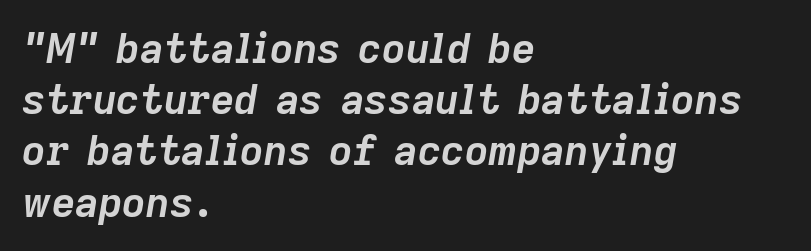
Heavy, bold letterforms. The typography opts for an oblique posture over an upright one. This sample has the flowing, uneven cadence of proportional lettering. This rendering uses left alignment, leaving the right contour irregular. Beneath every word, the page is bare.
